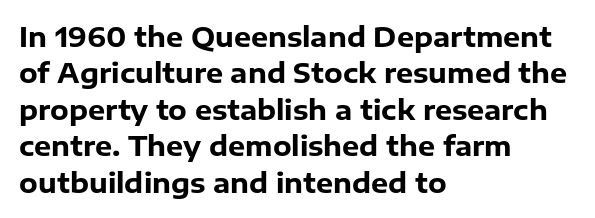
{"italic": "no", "bold": "yes", "underline": "no", "align": "left", "line_spacing": "normal", "line_spacing_ratio": 1.35, "letter_spacing": "normal", "letter_spacing_em": 0.0, "glyph_px": 27}
